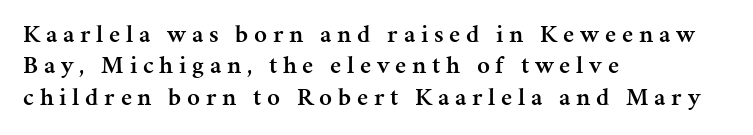
{"italic": "no", "bold": "semi", "underline": "no", "align": "left", "line_spacing": "normal", "line_spacing_ratio": 1.26, "letter_spacing": "wide", "letter_spacing_em": 0.23, "glyph_px": 25}
